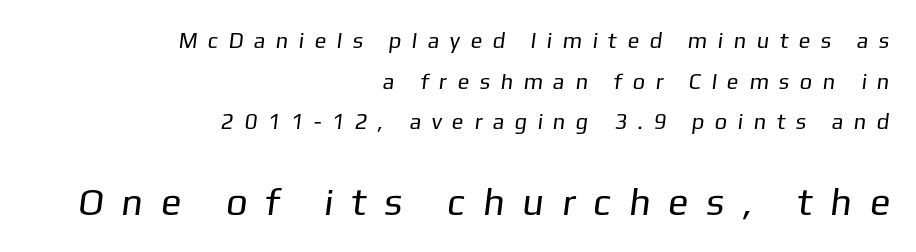
{"serif": "no", "bold": "no", "weight": "regular", "width": "normal", "stroke_contrast": "low", "x_height": "medium", "monospaced": "no", "underline": "no", "align": "right", "line_spacing_ratio": 1.85, "letter_spacing": "wide", "letter_spacing_em": 0.47, "larger_block": "second", "size_ratio": 1.73, "glyph_px": 38}
